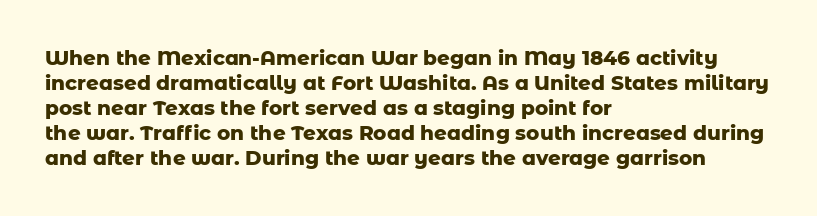
Q: Is the text bold? A: Yes.
Q: Is the text italic (slanted)? A: No, it is upright.
Q: Is the text underlined? A: No.
Q: How is the paragraph aligned? A: Left-aligned.
Q: Is the spacing between letters normal or unusually wide? A: Normal.
Q: Is the spacing between lines tight, normal or loose? A: Normal.
